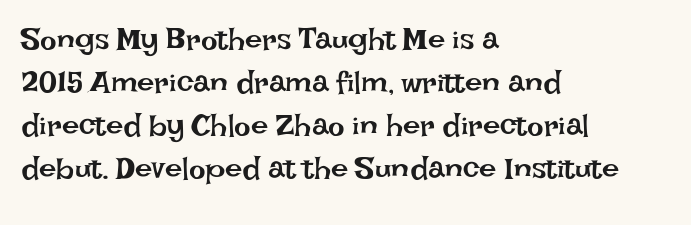
The ragged edge is on the right, which tells us the setting is flush left. Each new line begins a customary step beneath the previous one. Weight: not bold — regular or lighter. The face used here is proportionally spaced, like ordinary book or web type. Characters follow at the spacing the type designer built in.
